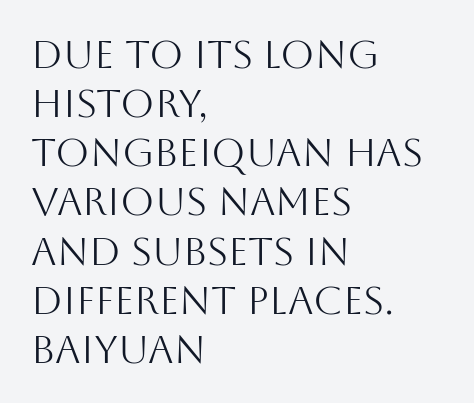
Q: Is the text bold? A: No.
Q: Is the text italic (slanted)? A: No, it is upright.
Q: Is the typeface a serif or a sans-serif typeface? A: Sans-serif.
Q: Is the text underlined? A: No.
Q: How is the paragraph aligned? A: Left-aligned.
Q: Is the spacing between letters normal or unusually wide? A: Normal.
Q: Is the spacing between lines tight, normal or loose? A: Normal.
Q: Width (condensed, normal, or wide)? A: Normal.
Q: Stroke contrast? A: Medium.
Q: x-height? A: Large.
Q: Monospaced? A: No.
